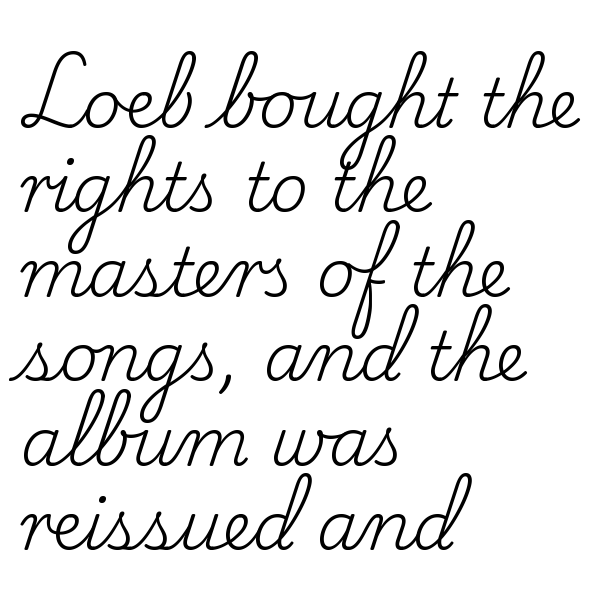
{"serif": "yes", "bold": "no", "weight": "regular", "width": "normal", "stroke_contrast": "low", "x_height": "small", "monospaced": "no", "underline": "no", "align": "left", "line_spacing": "normal", "line_spacing_ratio": 1.26, "letter_spacing": "normal", "letter_spacing_em": 0.0, "glyph_px": 67}
